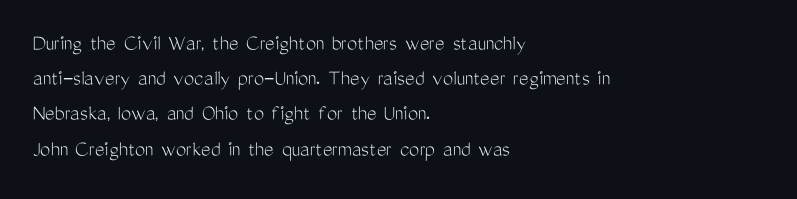
{"italic": "no", "bold": "no", "underline": "no", "align": "left", "line_spacing": "normal", "line_spacing_ratio": 1.53, "letter_spacing": "normal", "letter_spacing_em": 0.0, "glyph_px": 23}
